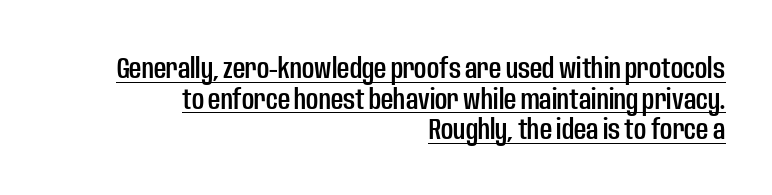
The typesetter chose a ragged-left arrangement here. Proportional: the letters do not fall into vertical columns. The letters stand upright; this is a roman face. The designer dialed line spacing down below the default. These lines keep a tight, regular rhythm from letter to letter. Students, observe the line beneath the letters — that is underlining.
